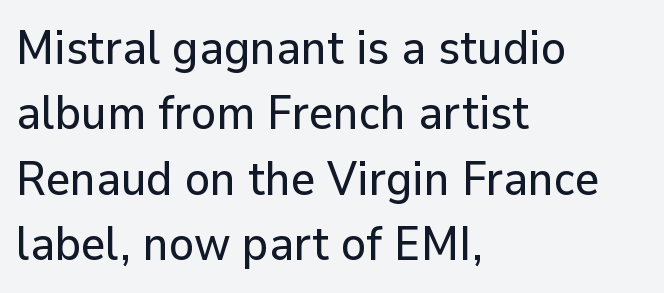
{"serif": "no", "italic": "no", "width": "normal", "stroke_contrast": "low", "x_height": "medium", "monospaced": "no", "underline": "no", "align": "left", "line_spacing": "normal", "line_spacing_ratio": 1.39, "letter_spacing": "normal", "letter_spacing_em": 0.0, "glyph_px": 47}
